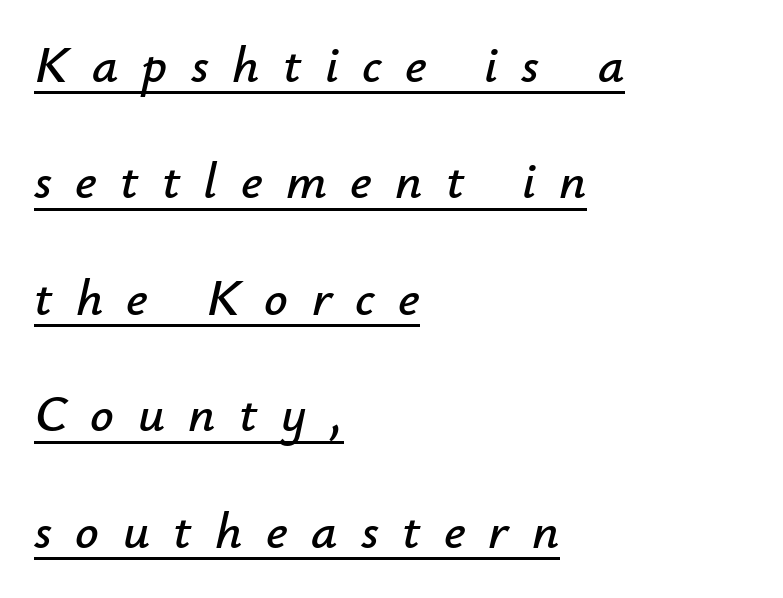
Q: Is the text italic (slanted)? A: Yes, it leans right by about 12 degrees.
Q: Is the text underlined? A: Yes.
Q: How is the paragraph aligned? A: Left-aligned.
Q: Is the spacing between letters normal or unusually wide? A: Unusually wide.
Q: Is the spacing between lines tight, normal or loose? A: Loose.
Q: Width (condensed, normal, or wide)? A: Normal.
Q: Stroke contrast? A: Low.
Q: x-height? A: Small.
Q: Monospaced? A: No.
